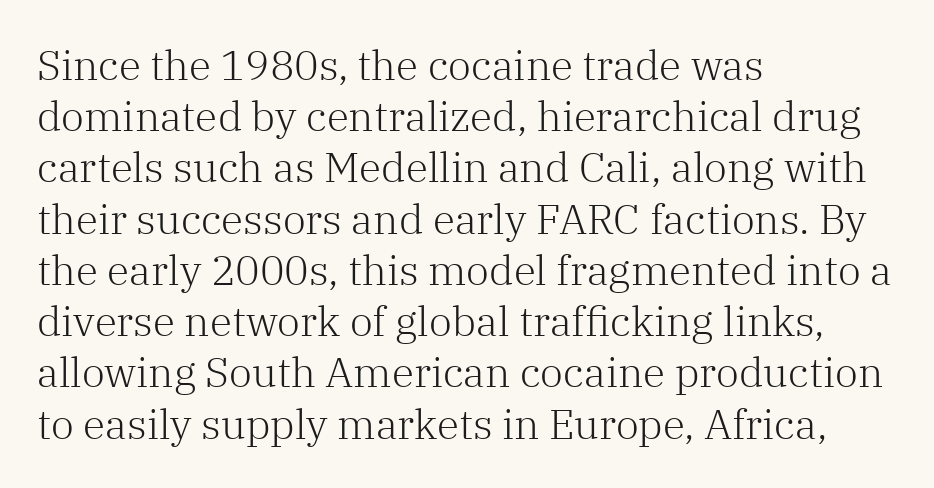
{"serif": "yes", "italic": "no", "bold": "no", "weight": "light", "width": "normal", "stroke_contrast": "low", "x_height": "medium", "monospaced": "no", "underline": "no", "align": "left", "line_spacing": "normal", "line_spacing_ratio": 1.25, "letter_spacing": "normal", "letter_spacing_em": 0.0, "glyph_px": 41}
